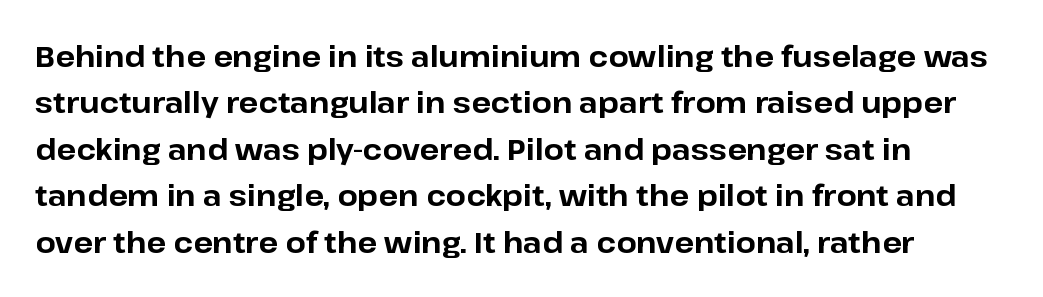
Observe the absence of serifs on each vertical stroke in this sample. Anything drawn beneath the words? Only blank space. Baseline-to-baseline distance is the conventional proportion of letter height. Character widths vary here, with narrow letters taking less room than wide ones. Posture: vertical. Pretty heavy lettering here — definitely bold.
